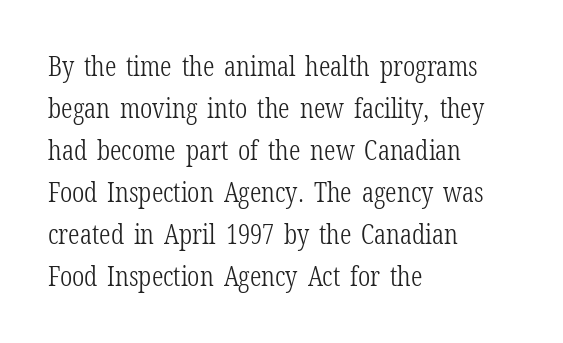
The image shows 28 px light, condensed serif type, upright; set left-aligned, normal line spacing (1.5x), normal letter spacing, not underlined; low stroke contrast and a medium x-height.
